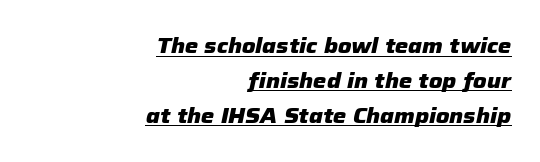
Look at the stroke-to-counter ratio: heavy, a bold. These characters rest on top of a visible drawn line. The passage shown stacks its lines at a standard gap. The rendering keeps characters at their native spacing. Compared with a flush-left layout, this one pins lines to the opposite, right side.
